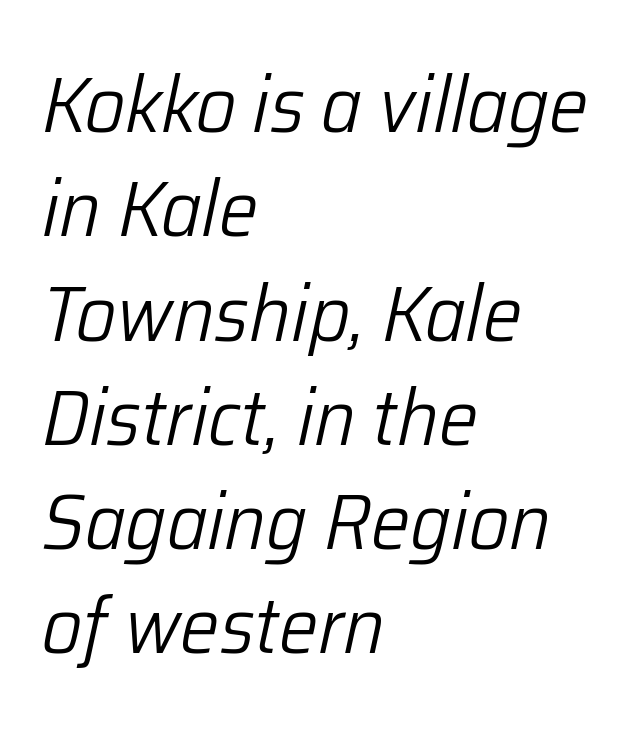
The image shows 79 px light type, italic (leaning right); set left-aligned, normal line spacing (1.32x), normal letter spacing, not underlined; low stroke contrast and a medium x-height.
